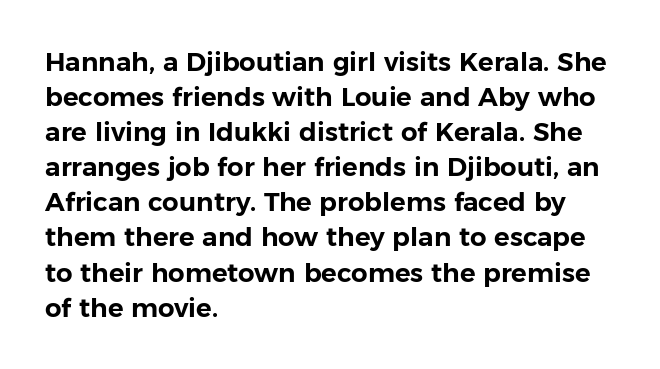
Upright lettering throughout. A classic flush-left, rag-right setting is used for this passage. Underlining? Definitely not there. The passage shown stacks its lines at a standard gap. The letterforms sit shoulder to shoulder at normal distance.
